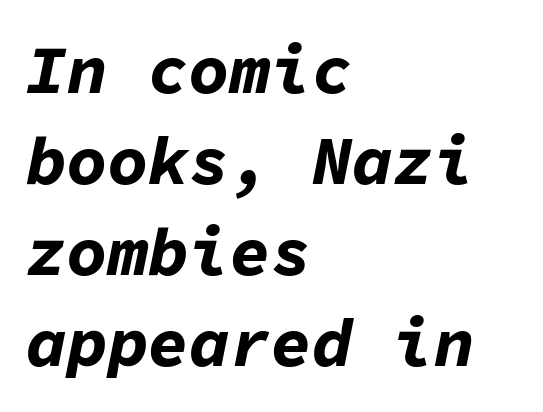
{"italic": "yes", "lean": "right", "slant_degrees": 11, "bold": "yes", "weight": "bold", "width": "normal", "stroke_contrast": "low", "x_height": "medium", "monospaced": "yes", "underline": "no", "align": "left", "line_spacing": "normal", "line_spacing_ratio": 1.34, "letter_spacing": "normal", "letter_spacing_em": 0.0, "glyph_px": 68}
